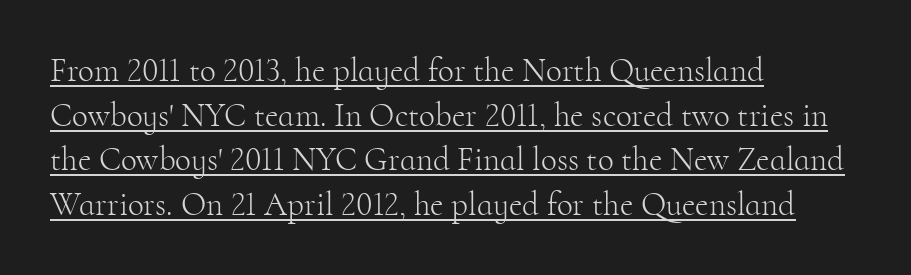
Q: Is the text bold? A: No.
Q: Is the text italic (slanted)? A: No, it is upright.
Q: Is the typeface a serif or a sans-serif typeface? A: Serif.
Q: Is the text underlined? A: Yes.
Q: How is the paragraph aligned? A: Left-aligned.
Q: Is the spacing between letters normal or unusually wide? A: Normal.
Q: Is the spacing between lines tight, normal or loose? A: Normal.
Q: Width (condensed, normal, or wide)? A: Normal.
Q: Stroke contrast? A: High.
Q: x-height? A: Small.
Q: Monospaced? A: No.
